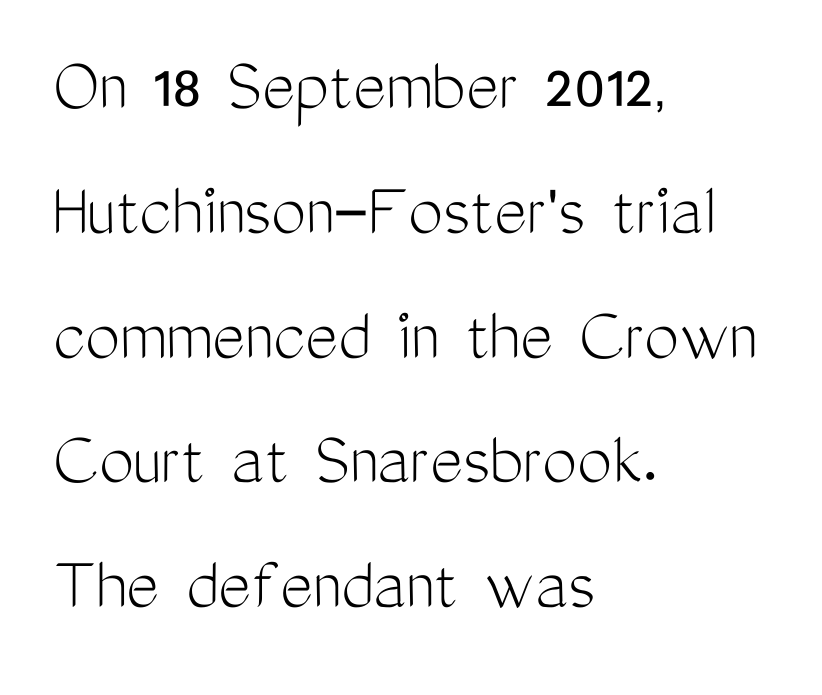
The letters advance in unequal steps, a hallmark of proportional type. Does the leading feel generous? No, just average. This rendering features lettering with no underline. Typographically, this falls in the sans-serif category. The letters stand straight up with perfectly vertical stems.
